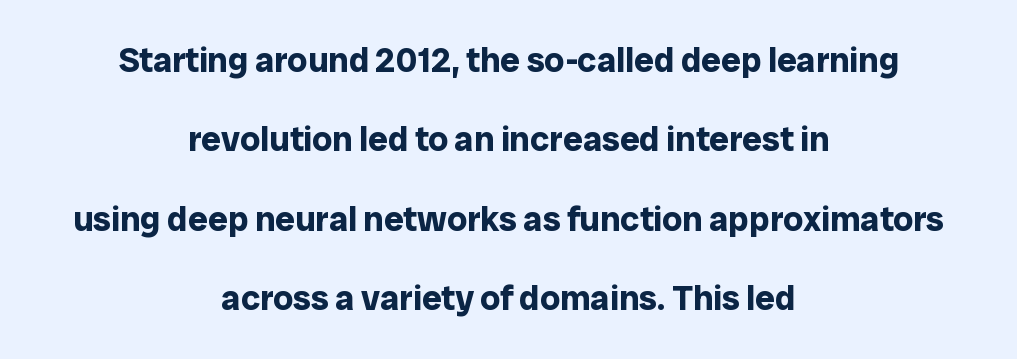
These lines are rendered in a variable-pitch font. The gaps between neighbouring characters are ordinary and unremarkable. The sample has been set heavy, in full bold. These lines were composed using upright roman letters. Clear beneath every line of the passage.
